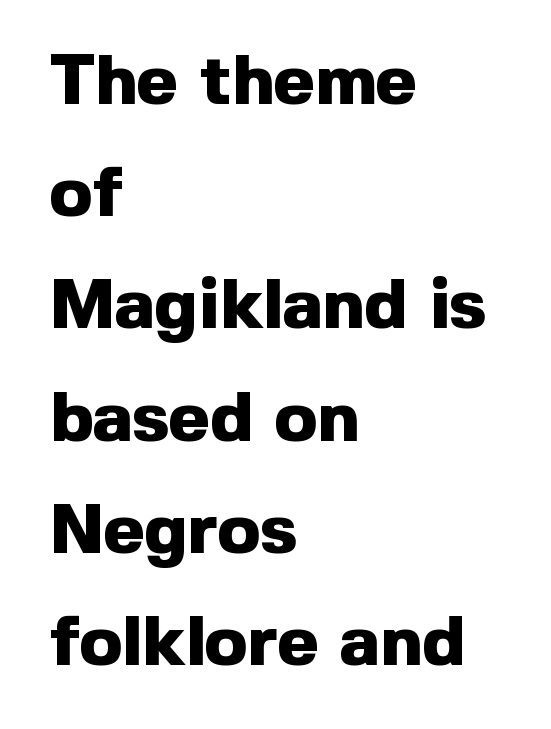
Q: Is the text bold? A: Yes.
Q: Is the text italic (slanted)? A: No, it is upright.
Q: Is the typeface a serif or a sans-serif typeface? A: Sans-serif.
Q: Is the text underlined? A: No.
Q: How is the paragraph aligned? A: Left-aligned.
Q: Is the spacing between letters normal or unusually wide? A: Normal.
Q: Is the spacing between lines tight, normal or loose? A: Normal.
Q: Width (condensed, normal, or wide)? A: Normal.
Q: x-height? A: Medium.
Q: Monospaced? A: No.
